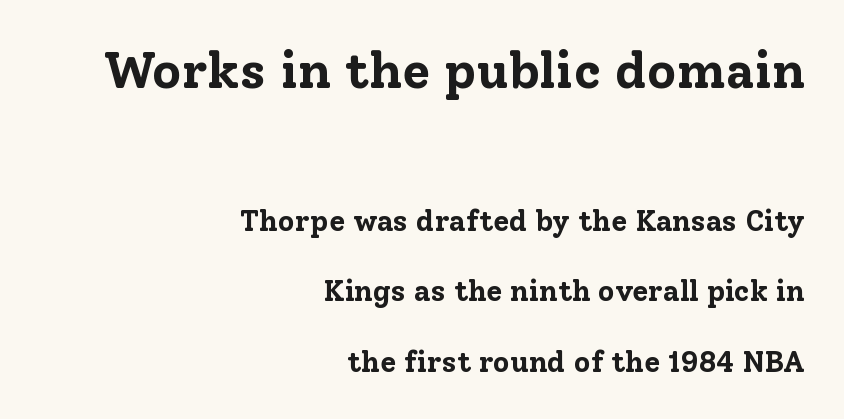
Note the varied advance widths — an 'i' is clearly narrower than an 'm'. Any mark beneath the type? The region is blank. Compared with an ordinary text face, these strokes are far heavier — a full bold. The letters stand upright; this is a roman face. Reading down the block, your eye finds every line finishing at a fixed right position.
